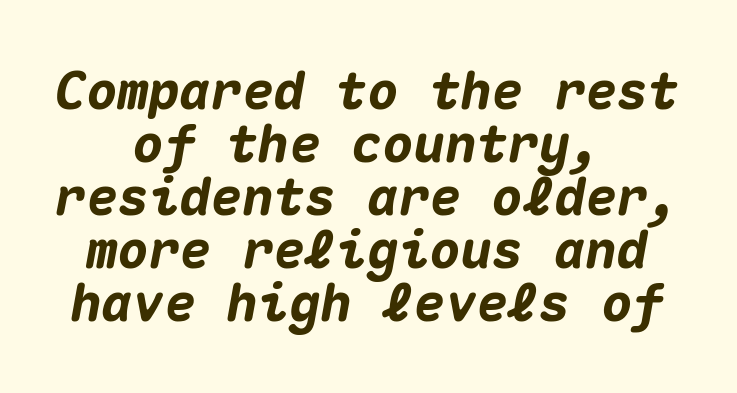
The horizontal fit of the characters is conventional and even. The face used here is monospaced, like something from a code editor. The strip under each line holds only bare page. Horizontally, the lines are justified to the midpoint only.
